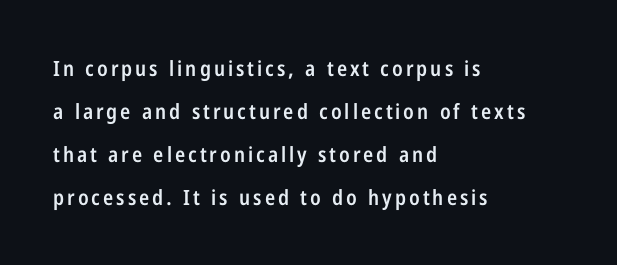
The image shows 21 px text type, upright; set left-aligned, loose line spacing (2.04x), not underlined.
